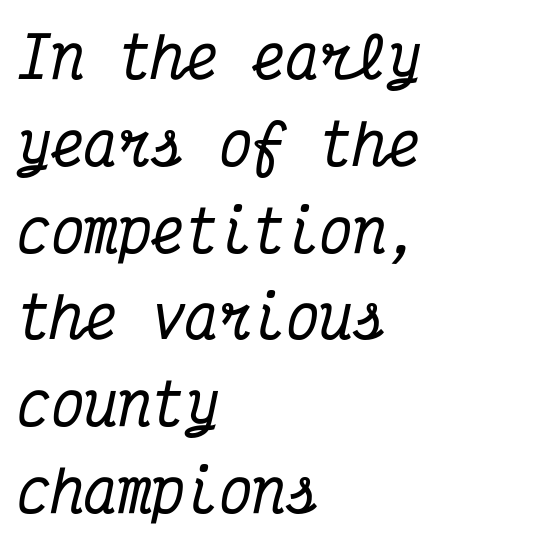
The image shows 56 px condensed serif type, italic (leaning right), monospaced; set left-aligned, normal line spacing (1.55x), normal letter spacing, not underlined; medium stroke contrast and a medium x-height.
